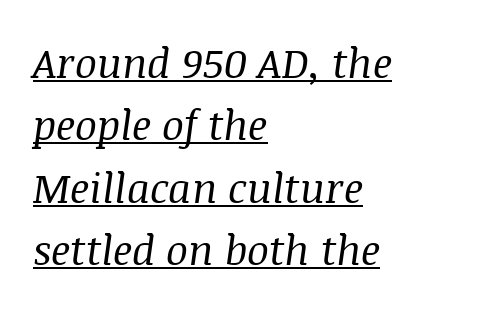
Q: Is the text bold? A: No.
Q: Is the text italic (slanted)? A: Yes, it leans right by about 8 degrees.
Q: Is the typeface a serif or a sans-serif typeface? A: Serif.
Q: Is the text underlined? A: Yes.
Q: How is the paragraph aligned? A: Left-aligned.
Q: Is the spacing between letters normal or unusually wide? A: Normal.
Q: Is the spacing between lines tight, normal or loose? A: Normal.
Q: Width (condensed, normal, or wide)? A: Normal.
Q: Stroke contrast? A: Medium.
Q: x-height? A: Large.
Q: Monospaced? A: No.
